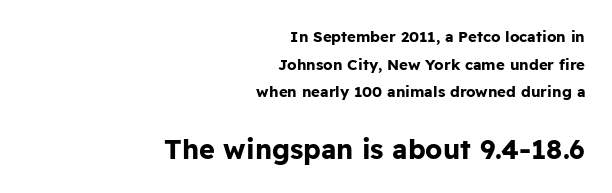
Q: Is the text bold? A: Yes.
Q: Is the text italic (slanted)? A: No, it is upright.
Q: Is the text underlined? A: No.
Q: How is the paragraph aligned? A: Right-aligned.
Q: Is the spacing between letters normal or unusually wide? A: Normal.
Q: Which block of text is set in a larger size, the first (top) or the second (bottom)? A: The second (bottom) one.
